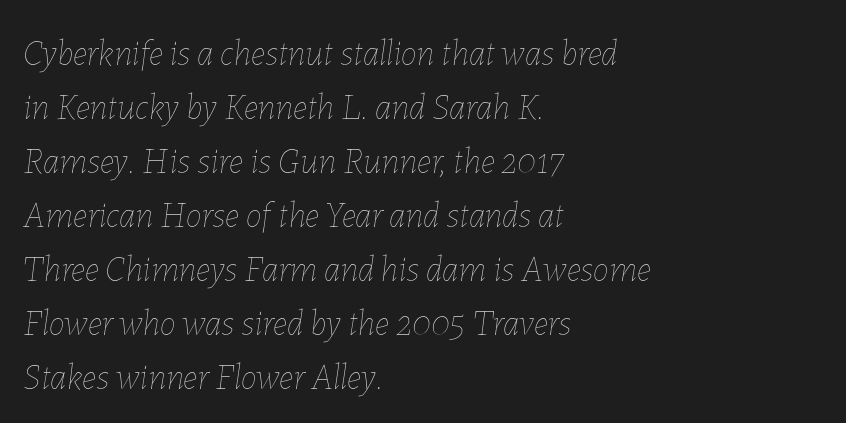
{"italic": "yes", "lean": "right", "slant_degrees": 7, "bold": "no", "weight": "thin", "width": "normal", "stroke_contrast": "low", "x_height": "medium", "monospaced": "no", "underline": "no", "align": "left", "line_spacing": "normal", "line_spacing_ratio": 1.5, "letter_spacing": "normal", "letter_spacing_em": 0.0, "glyph_px": 36}
